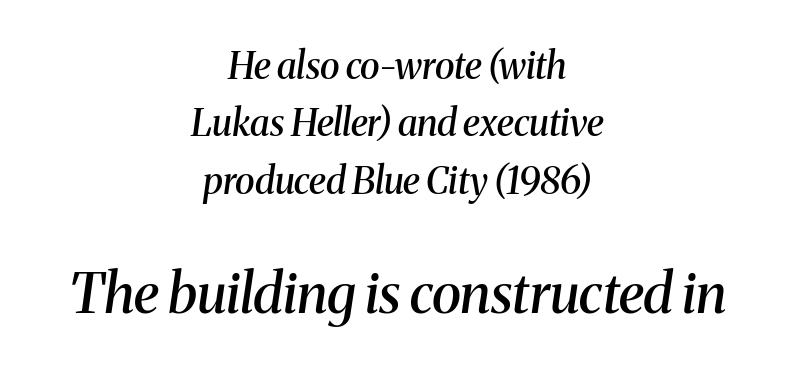
Firm but not heavy-handed strokes: this text is semibold. The letters carry serifs — small finishing strokes at the ends of their stems. Any mark beneath the type? The region is blank. Here the designer chose a conventional face with non-uniform glyph widths. Vertically, the passage feels balanced, rows spaced as you'd expect. Neither beginnings nor endings align; midpoints do.
